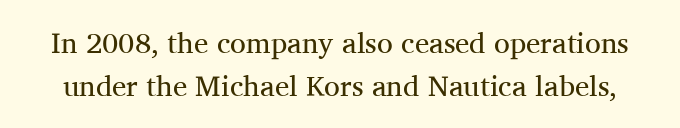
Q: Is the text bold? A: No.
Q: Is the text italic (slanted)? A: No, it is upright.
Q: Is the typeface a serif or a sans-serif typeface? A: Serif.
Q: Is the text underlined? A: No.
Q: Is the spacing between letters normal or unusually wide? A: Normal.
Q: Is the spacing between lines tight, normal or loose? A: Normal.
Q: Width (condensed, normal, or wide)? A: Normal.
Q: Stroke contrast? A: Medium.
Q: x-height? A: Medium.
Q: Monospaced? A: No.
